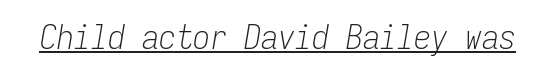
Q: Is the text bold? A: No.
Q: Is the text italic (slanted)? A: Yes, it leans right by about 9 degrees.
Q: Is the text underlined? A: Yes.
Q: Is the spacing between letters normal or unusually wide? A: Normal.
Q: Width (condensed, normal, or wide)? A: Condensed.
Q: Stroke contrast? A: Low.
Q: x-height? A: Medium.
Q: Monospaced? A: Yes.
